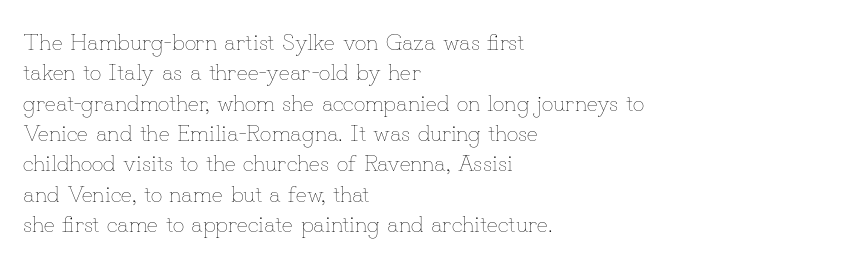
{"italic": "no", "bold": "no", "underline": "no", "align": "left", "line_spacing": "normal", "line_spacing_ratio": 1.32, "letter_spacing": "normal", "letter_spacing_em": 0.0, "glyph_px": 23}
